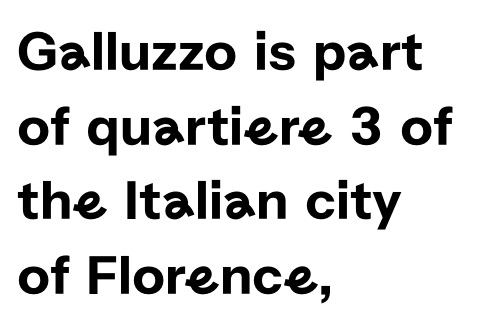
The image shows 57 px sans-serif type, upright; set left-aligned, normal line spacing (1.31x), normal letter spacing, not underlined; low stroke contrast and a medium x-height.
